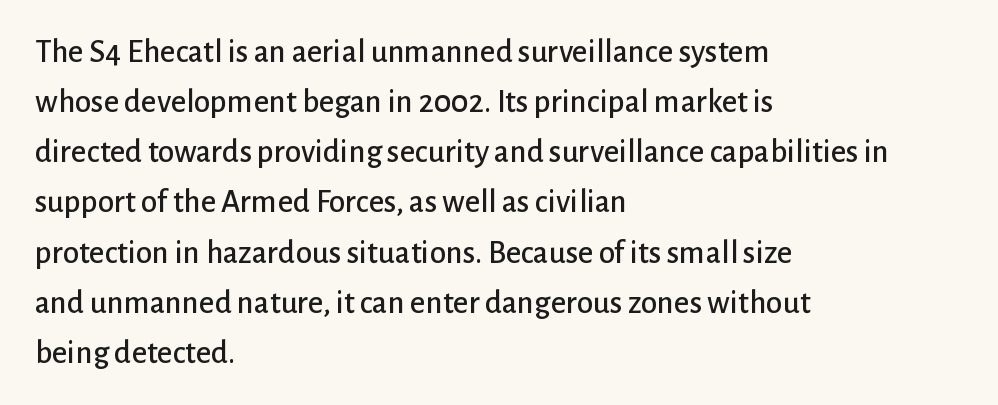
{"serif": "no", "italic": "no", "width": "normal", "stroke_contrast": "low", "x_height": "medium", "monospaced": "no", "underline": "no", "align": "left", "line_spacing": "normal", "line_spacing_ratio": 1.52, "letter_spacing": "normal", "letter_spacing_em": 0.0, "glyph_px": 33}
